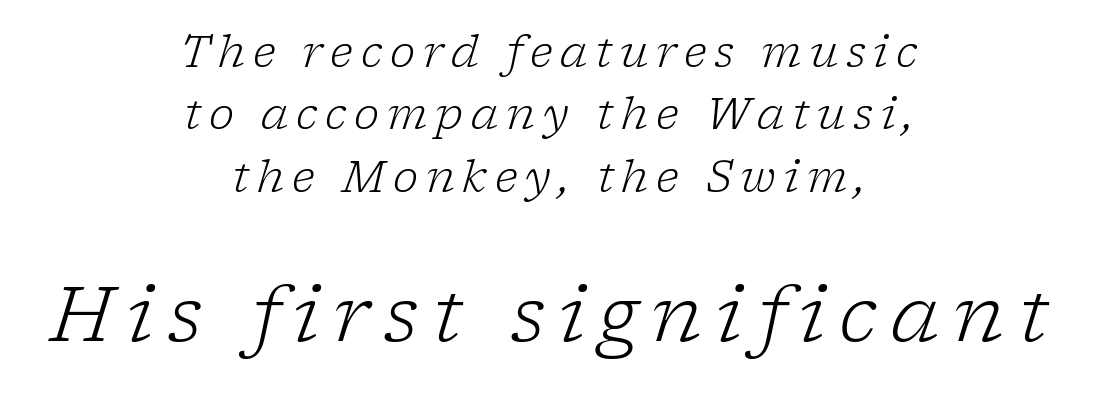
Q: Is the text bold? A: No.
Q: Is the text italic (slanted)? A: Yes, it leans right by about 17 degrees.
Q: Is the typeface a serif or a sans-serif typeface? A: Serif.
Q: Is the text underlined? A: No.
Q: How is the paragraph aligned? A: Centered.
Q: Is the spacing between lines tight, normal or loose? A: Normal.
Q: Which block of text is set in a larger size, the first (top) or the second (bottom)? A: The second (bottom) one.
Q: Width (condensed, normal, or wide)? A: Normal.
Q: Stroke contrast? A: Low.
Q: x-height? A: Medium.
Q: Monospaced? A: No.
